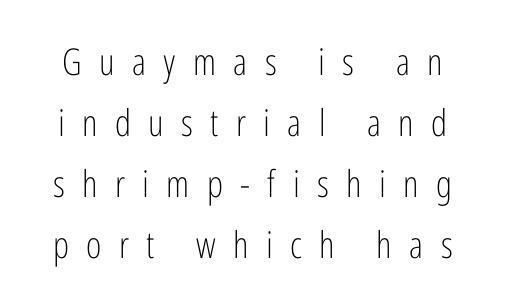
{"serif": "no", "italic": "no", "bold": "no", "weight": "light", "width": "condensed", "stroke_contrast": "low", "x_height": "medium", "monospaced": "no", "underline": "no", "line_spacing": "normal", "line_spacing_ratio": 1.65, "letter_spacing": "wide", "letter_spacing_em": 0.47, "glyph_px": 37}
